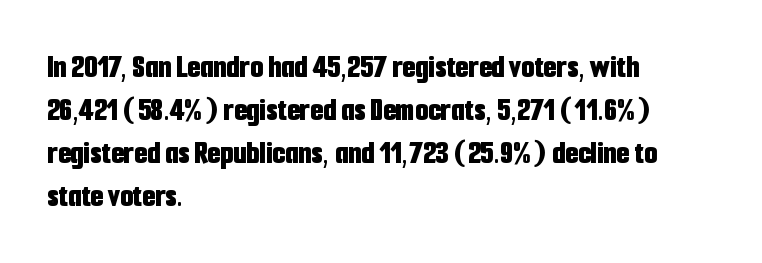
Beneath every word, the page is bare. The designer went with a sans here, leaving each stem footless. Designer's note — italics off, roman on. Letter spacing: default.
